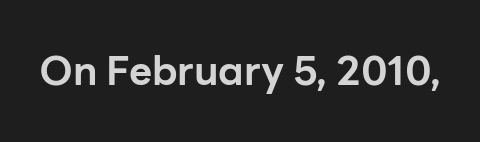
Q: Is the text bold? A: Yes.
Q: Is the text italic (slanted)? A: No, it is upright.
Q: Is the typeface a serif or a sans-serif typeface? A: Sans-serif.
Q: Is the text underlined? A: No.
Q: Is the spacing between letters normal or unusually wide? A: Normal.
Q: Width (condensed, normal, or wide)? A: Normal.
Q: Stroke contrast? A: Low.
Q: x-height? A: Medium.
Q: Monospaced? A: No.
